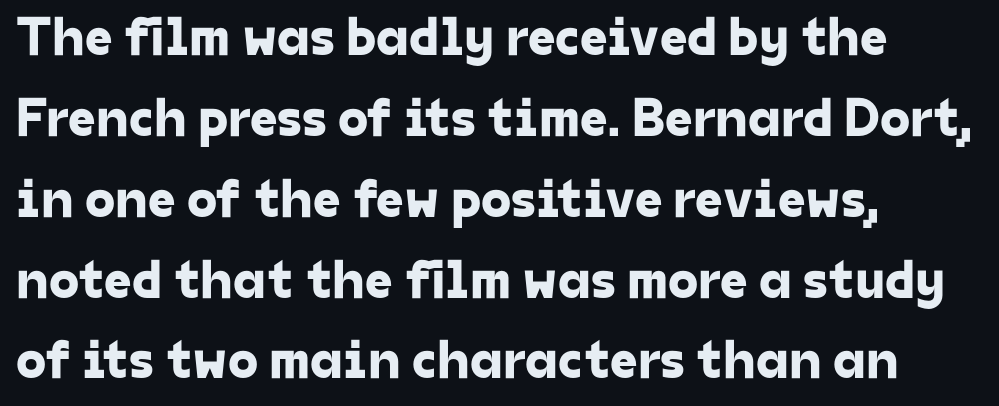
Nobody drew a line under any word here. The face used here is proportionally spaced, like ordinary book or web type. Normally led — the rows are evenly, conventionally spaced. You could call the tracking neutral — neither tight nor loose. Is the block centered? No — it sits flush against the left margin.
